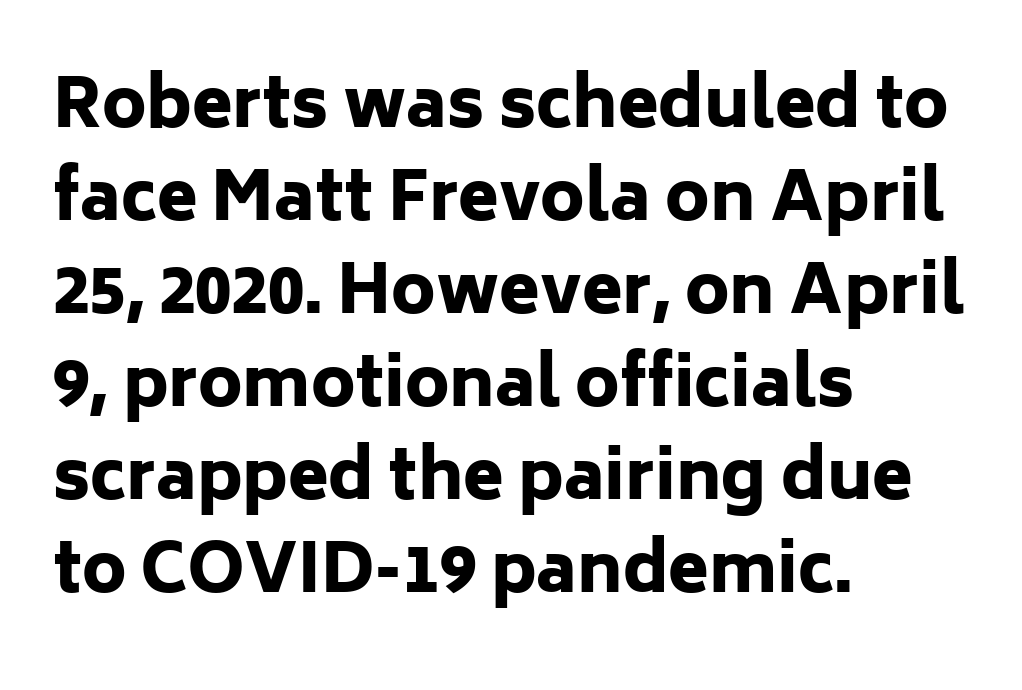
Typographically, this falls in the sans-serif category. Does extra space separate the letters? No, they use regular spacing. Is the type bold? Yes — the strokes are clearly thick and heavy. Where is the straight margin? On the left.
